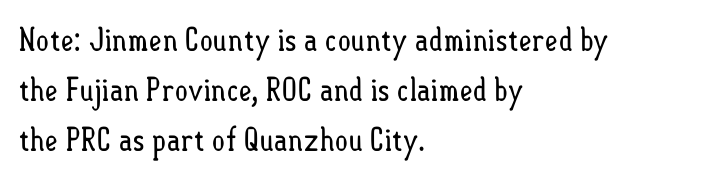
The image shows 32 px regular-weight, condensed type, upright; set left-aligned, normal line spacing (1.57x), normal letter spacing, not underlined; low stroke contrast and a small x-height.
